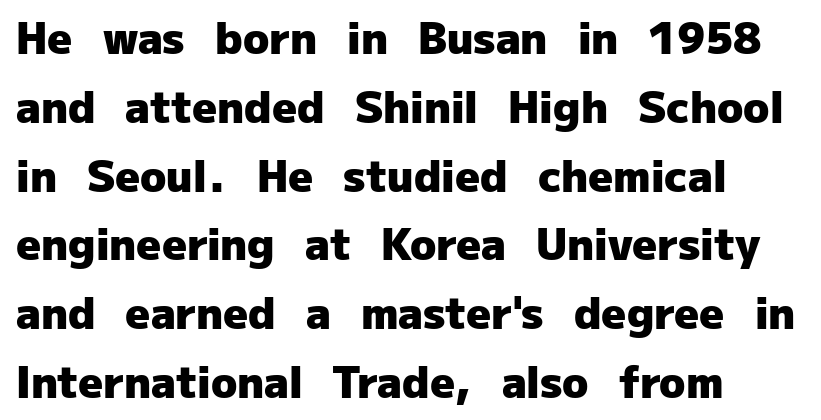
{"serif": "no", "italic": "no", "bold": "yes", "weight": "heavy", "width": "normal", "stroke_contrast": "low", "x_height": "medium", "monospaced": "no", "underline": "no", "align": "left", "line_spacing": "normal", "line_spacing_ratio": 1.6, "letter_spacing": "normal", "letter_spacing_em": 0.0, "glyph_px": 43}
